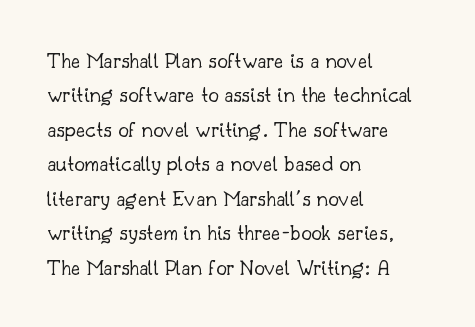
Q: Is the text bold? A: No.
Q: Is the text italic (slanted)? A: No, it is upright.
Q: Is the text underlined? A: No.
Q: How is the paragraph aligned? A: Left-aligned.
Q: Is the spacing between letters normal or unusually wide? A: Normal.
Q: Is the spacing between lines tight, normal or loose? A: Normal.
